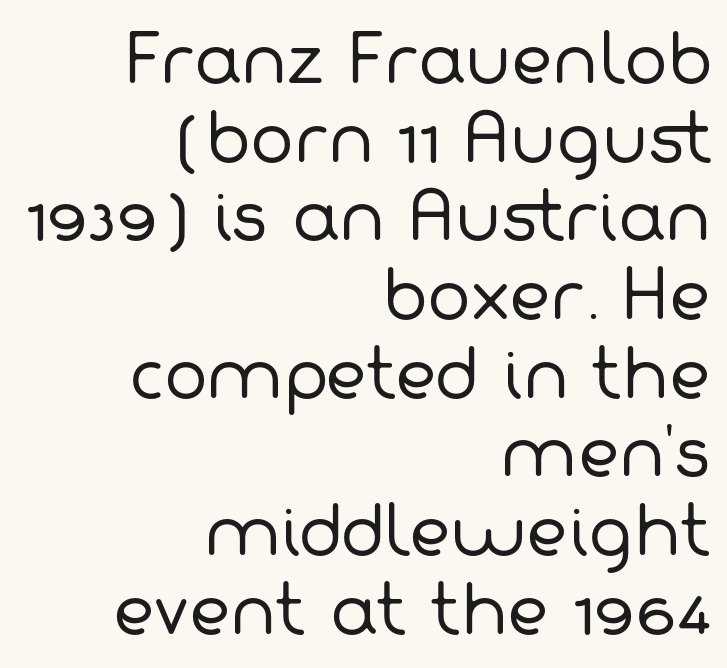
Q: Is the text bold? A: No.
Q: Is the typeface a serif or a sans-serif typeface? A: Sans-serif.
Q: Is the text underlined? A: No.
Q: How is the paragraph aligned? A: Right-aligned.
Q: Is the spacing between letters normal or unusually wide? A: Normal.
Q: Width (condensed, normal, or wide)? A: Normal.
Q: Stroke contrast? A: Low.
Q: x-height? A: Medium.
Q: Monospaced? A: No.
